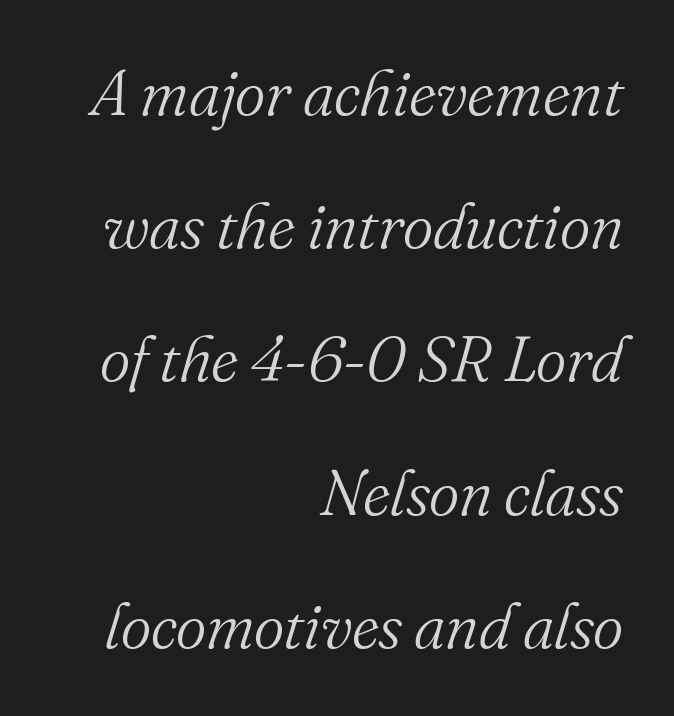
The image shows 65 px light serif type, italic (leaning right); set right-aligned, loose line spacing (2.05x), normal letter spacing, not underlined; medium stroke contrast and a small x-height.
